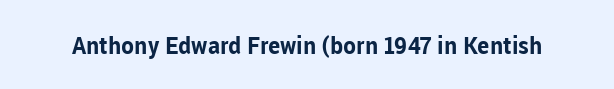
Q: Is the text bold? A: Yes.
Q: Is the text italic (slanted)? A: No, it is upright.
Q: Is the text underlined? A: No.
Q: Is the spacing between letters normal or unusually wide? A: Normal.
